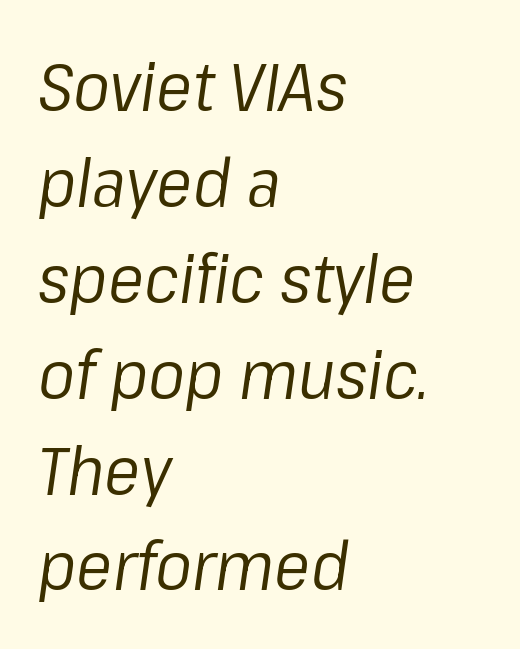
The image shows 68 px regular-weight type, italic (leaning right); set left-aligned, normal line spacing (1.41x), normal letter spacing, not underlined; low stroke contrast and a medium x-height.
